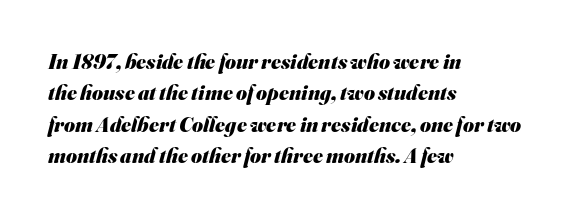
Q: Is the text bold? A: Yes.
Q: Is the text underlined? A: No.
Q: How is the paragraph aligned? A: Left-aligned.
Q: Is the spacing between letters normal or unusually wide? A: Normal.
Q: Is the spacing between lines tight, normal or loose? A: Normal.
